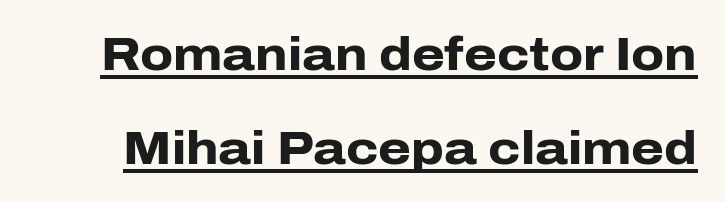
{"serif": "no", "italic": "no", "bold": "yes", "weight": "heavy", "width": "normal", "stroke_contrast": "low", "x_height": "medium", "monospaced": "no", "underline": "yes", "line_spacing": "loose", "line_spacing_ratio": 1.99, "letter_spacing": "normal", "letter_spacing_em": 0.0, "glyph_px": 47}
